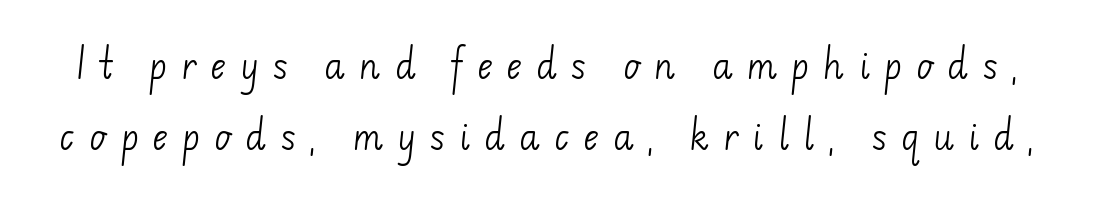
The image shows 34 px light sans-serif type; set loose line spacing (2.09x), unusually wide letter spacing (+0.4 em), not underlined; low stroke contrast and a small x-height.
